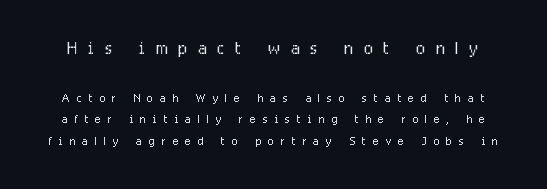
The image shows 23 px text type, upright; set normal line spacing (1.44x), unusually wide letter spacing (+0.47 em), not underlined; the first (top) block is 1.53x larger.
